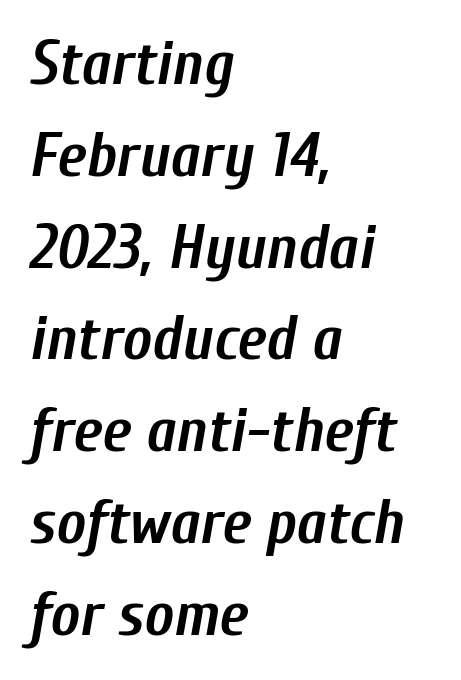
The image shows 62 px semibold, condensed type, italic (leaning right); set left-aligned, normal line spacing (1.48x), normal letter spacing, not underlined; low stroke contrast and a medium x-height.
